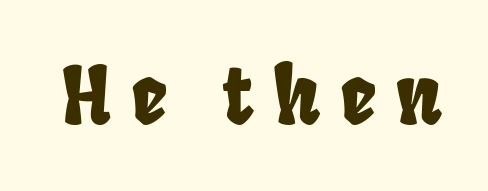
Q: Is the typeface a serif or a sans-serif typeface? A: Sans-serif.
Q: Is the text underlined? A: No.
Q: Is the spacing between letters normal or unusually wide? A: Unusually wide.
Q: Width (condensed, normal, or wide)? A: Condensed.
Q: Stroke contrast? A: Low.
Q: x-height? A: Large.
Q: Monospaced? A: No.
